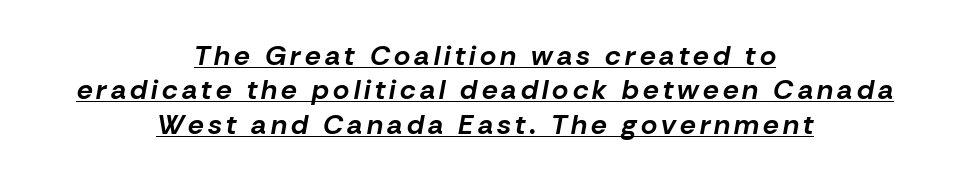
The image shows 28 px bold type, italic (leaning right); set centered, line spacing 1.23x, underlined; low stroke contrast and a medium x-height.
